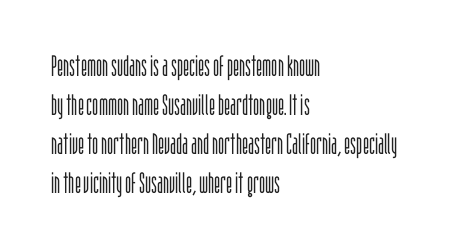
Q: Is the text bold? A: No.
Q: Is the text italic (slanted)? A: No, it is upright.
Q: Is the typeface a serif or a sans-serif typeface? A: Sans-serif.
Q: Is the text underlined? A: No.
Q: How is the paragraph aligned? A: Left-aligned.
Q: Is the spacing between letters normal or unusually wide? A: Normal.
Q: Is the spacing between lines tight, normal or loose? A: Normal.
Q: Width (condensed, normal, or wide)? A: Condensed.
Q: Stroke contrast? A: Low.
Q: x-height? A: Large.
Q: Monospaced? A: No.
